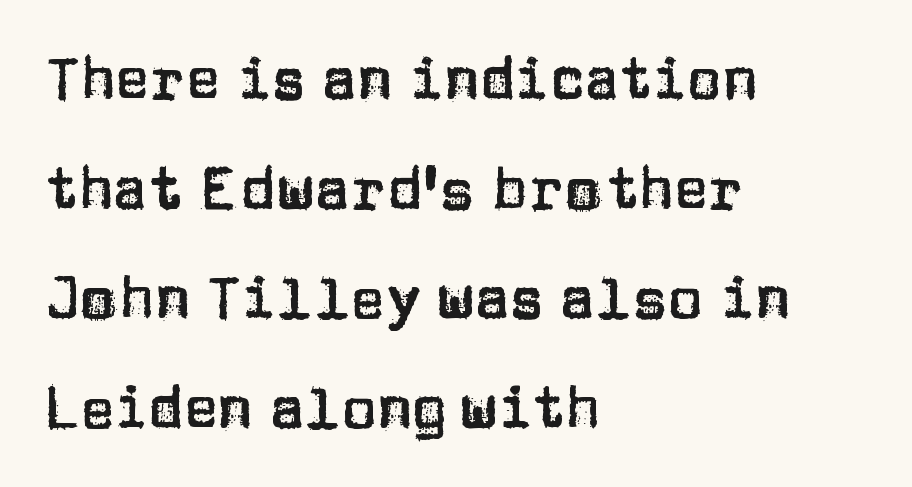
{"serif": "no", "italic": "no", "width": "normal", "stroke_contrast": "low", "x_height": "large", "monospaced": "no", "underline": "no", "align": "left", "line_spacing_ratio": 1.89, "letter_spacing": "normal", "letter_spacing_em": 0.0, "glyph_px": 58}
